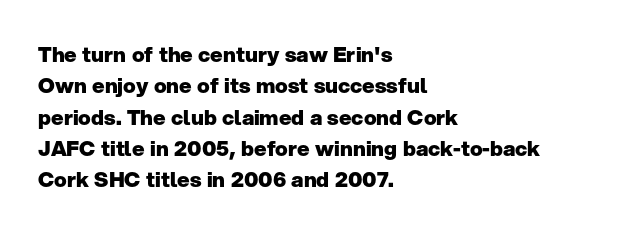
The image shows 21 px bold type, upright; set left-aligned, normal line spacing (1.49x), normal letter spacing, not underlined.
